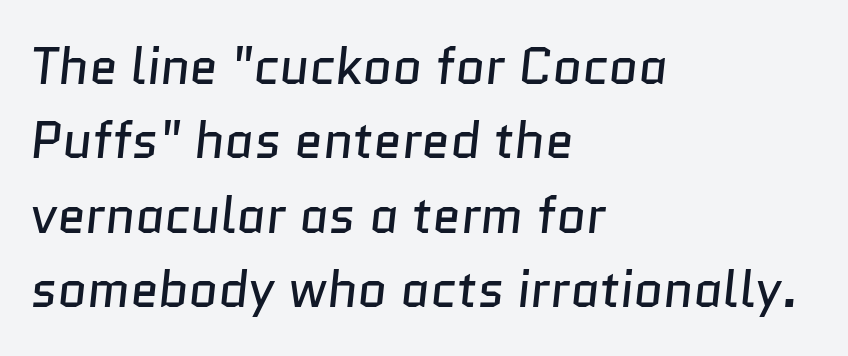
{"serif": "no", "bold": "no", "weight": "regular", "width": "normal", "stroke_contrast": "low", "x_height": "medium", "monospaced": "no", "underline": "no", "align": "left", "line_spacing": "normal", "line_spacing_ratio": 1.46, "letter_spacing": "normal", "letter_spacing_em": 0.0, "glyph_px": 51}
